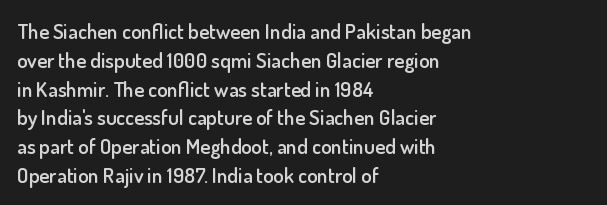
The image shows 21 px text type, upright; set left-aligned, normal line spacing (1.37x), normal letter spacing, not underlined.
